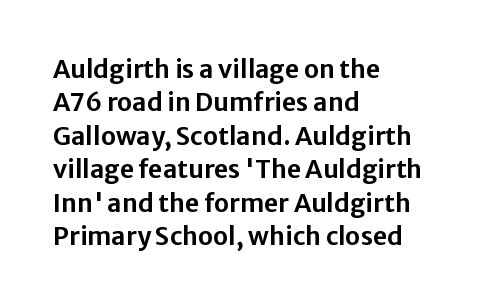
{"italic": "no", "underline": "no", "align": "left", "line_spacing": "normal", "line_spacing_ratio": 1.34, "letter_spacing": "normal", "letter_spacing_em": 0.0, "glyph_px": 25}
